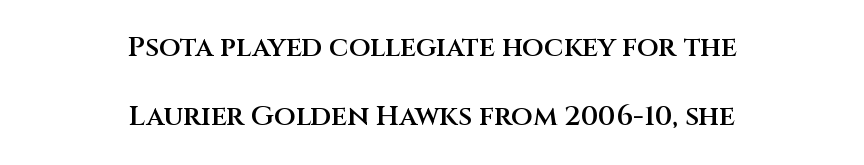
Standard letterfit; no display-style spreading of the glyphs. Rendered with straight, roman letterforms. Each letter keeps its own natural width here, so spacing adapts to shape. The characters look somewhat weighty, a semibold short of true bold.
